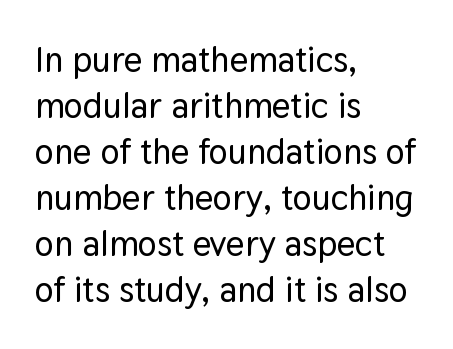
The rows are spaced the way most documents space them. No word sits above an underline. Nothing sits at the stroke ends, so this counts as sans-serif. The paragraph shown leans on its left margin. The letters sit at their default tracking, neither squeezed nor spread.
